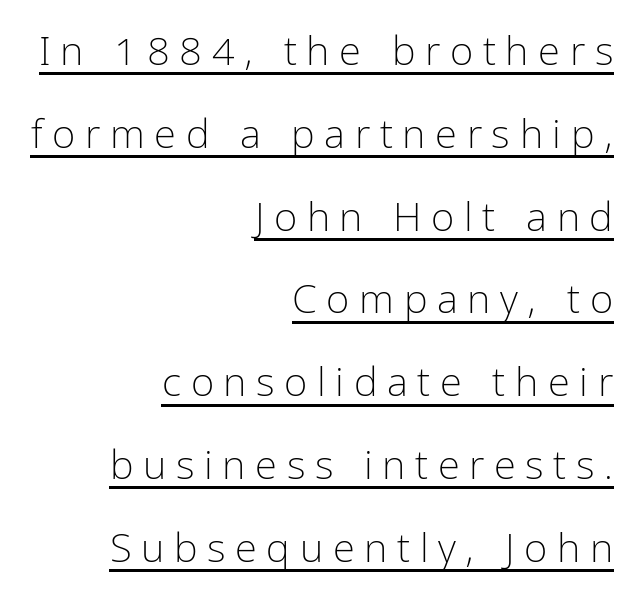
The image shows 40 px light, condensed sans-serif type, upright; set right-aligned, loose line spacing (2.07x), unusually wide letter spacing (+0.24 em), underlined; low stroke contrast and a medium x-height.
